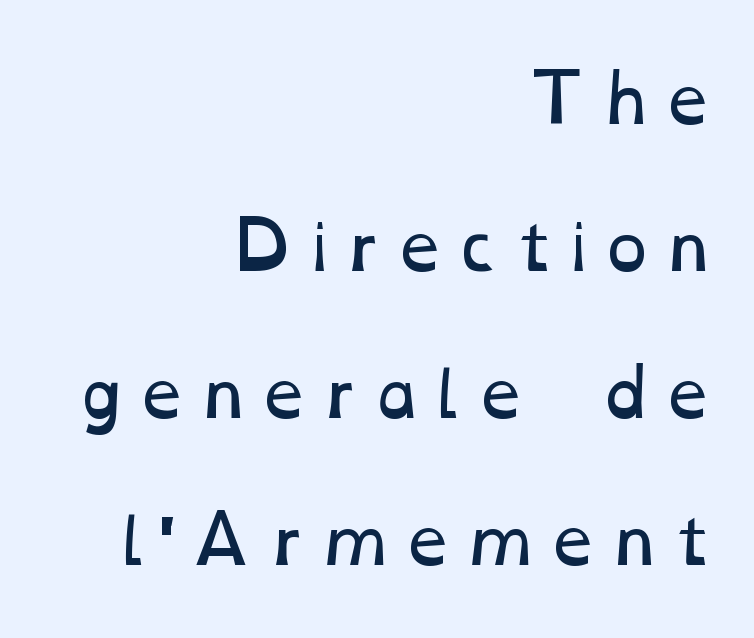
Varying glyph widths throughout — classic text-font behaviour. Weight: not bold — regular or lighter. The rag falls on the left side of this text block. Unmarked baselines from the first word to the last. Summary of vertical rhythm: relaxed, with wide interline spacing.
